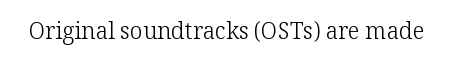
The type is set solid horizontally, with unmodified tracking. Words float on clear page, feet unadorned. A quiet, ordinary-to-light weight characterises the typeface. The type sits square on the baseline with zero lean.
